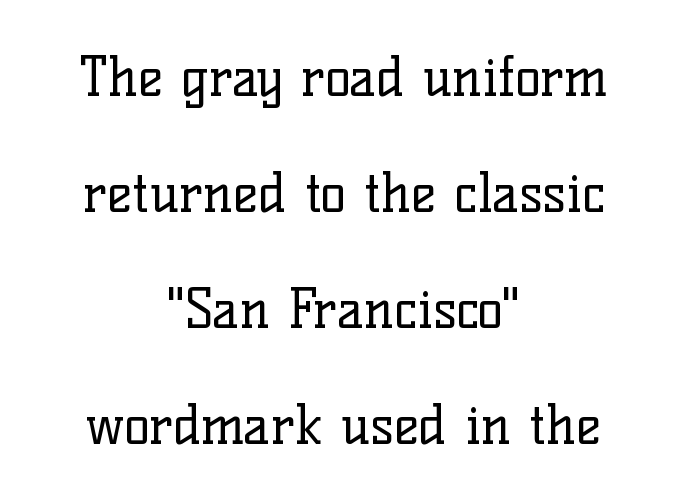
The image shows 53 px regular-weight serif type, upright; set centered, loose line spacing (2.19x), normal letter spacing, not underlined; low stroke contrast and a medium x-height.
